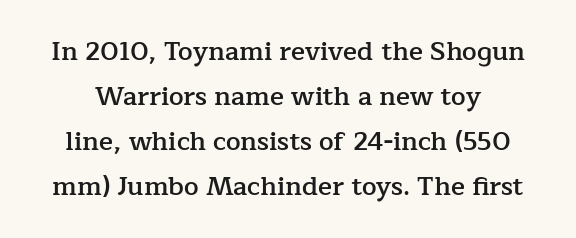
The characters look somewhat weighty, a semibold short of true bold. Observe the ordinary spacing: letters are neighbours, not strangers. Check the space under the baseline: it is left empty. You can tell it's not italic because the verticals are truly vertical.
